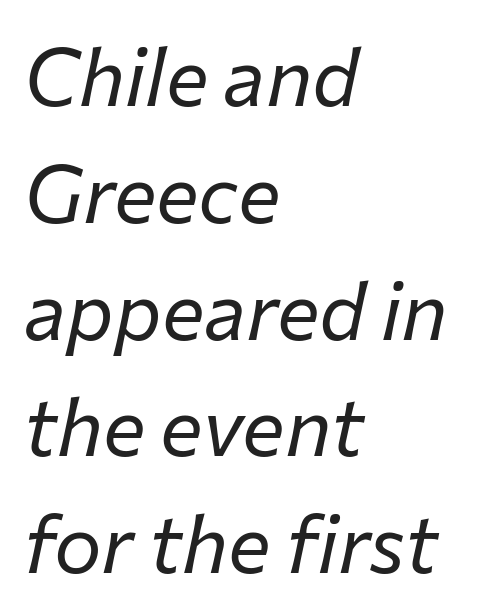
A bare baseline throughout the passage. The glyphs look as if they've been sheared to an angle. Caption: standard tracking, unaltered. Does the leading feel generous? No, just average. The font sits on the lighter half of the weight spectrum, regular included. Reading down the block, your eye returns to a fixed left position each line.
